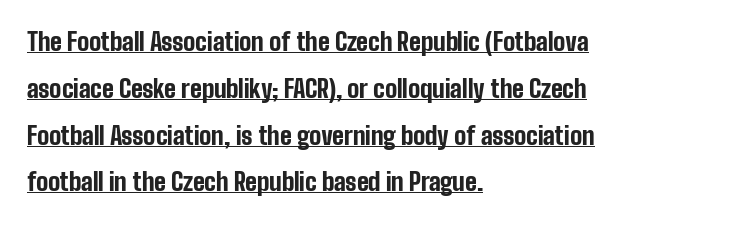
Q: Is the text bold? A: Yes.
Q: Is the text italic (slanted)? A: No, it is upright.
Q: Is the text underlined? A: Yes.
Q: How is the paragraph aligned? A: Left-aligned.
Q: Is the spacing between letters normal or unusually wide? A: Normal.
Q: Is the spacing between lines tight, normal or loose? A: Loose.
